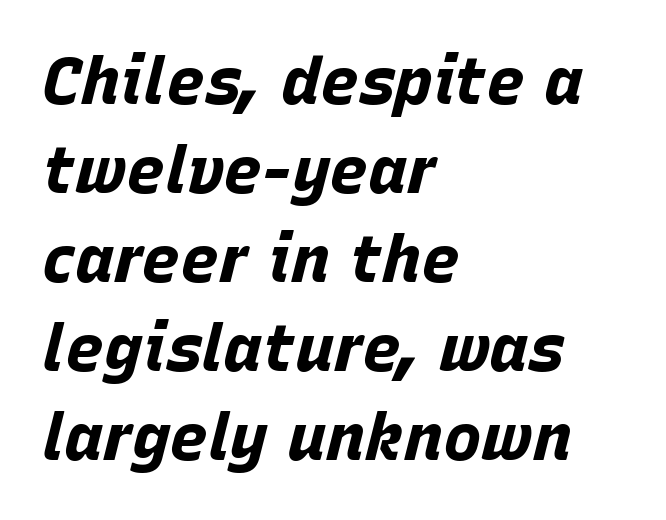
{"italic": "yes", "lean": "right", "slant_degrees": 15, "bold": "yes", "weight": "bold", "width": "normal", "stroke_contrast": "low", "x_height": "large", "monospaced": "no", "underline": "no", "align": "left", "line_spacing": "normal", "line_spacing_ratio": 1.37, "letter_spacing": "normal", "letter_spacing_em": 0.0, "glyph_px": 65}
